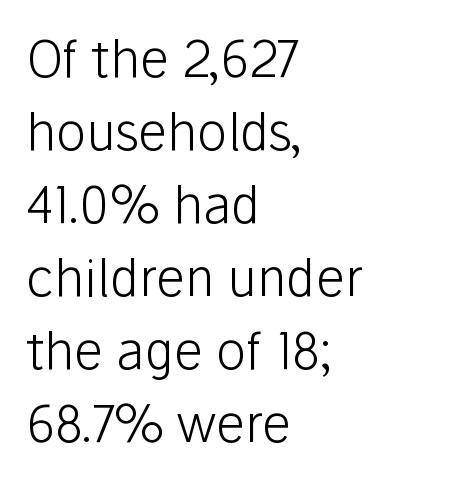
Anything drawn beneath the words? Only blank space. Caption: multi-line text, flush left, ragged right. A typesetter would mark this as roman, not italic. The letters advance in unequal steps, a hallmark of proportional type. Compared with a typical body face, this is equally light or lighter still. The vertical gap from one line to the next is medium.
